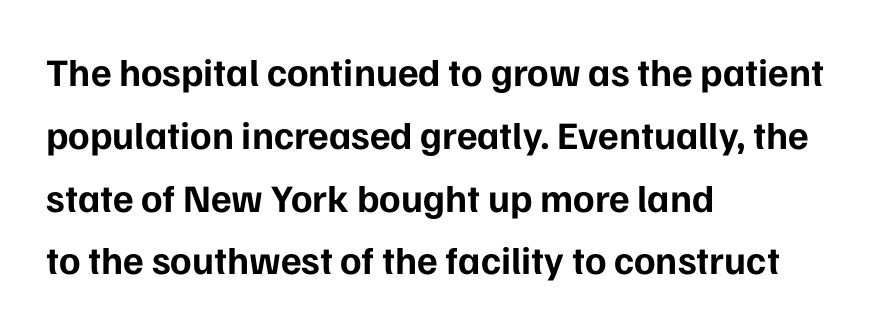
Q: Is the text bold? A: Yes.
Q: Is the text italic (slanted)? A: No, it is upright.
Q: Is the typeface a serif or a sans-serif typeface? A: Sans-serif.
Q: Is the text underlined? A: No.
Q: How is the paragraph aligned? A: Left-aligned.
Q: Is the spacing between letters normal or unusually wide? A: Normal.
Q: Is the spacing between lines tight, normal or loose? A: Normal.
Q: Width (condensed, normal, or wide)? A: Normal.
Q: Stroke contrast? A: Low.
Q: x-height? A: Medium.
Q: Monospaced? A: No.
